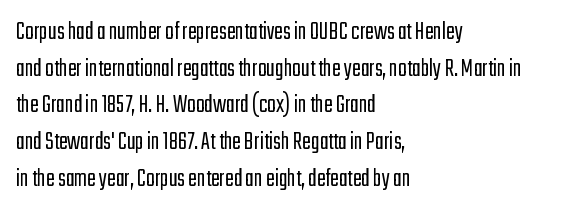
In CSS terms this would be text-align: left. The words here are not underlined. The font is comparable to plain body text, perhaps lighter. Every character sits straight up, as roman type does. The vertical gap from one line to the next is medium. Compared with typical body copy, the letter spacing here is the same.
